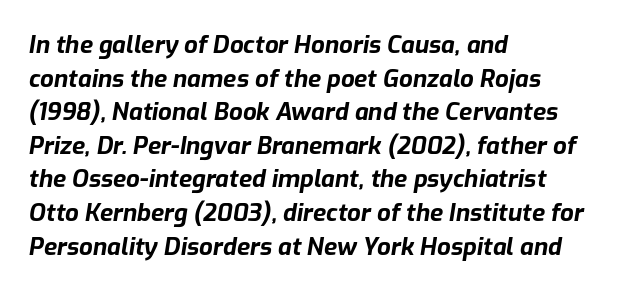
Q: Is the text bold? A: Yes.
Q: Is the text italic (slanted)? A: Yes, it leans right by about 9 degrees.
Q: Is the text underlined? A: No.
Q: How is the paragraph aligned? A: Left-aligned.
Q: Is the spacing between letters normal or unusually wide? A: Normal.
Q: Is the spacing between lines tight, normal or loose? A: Normal.
